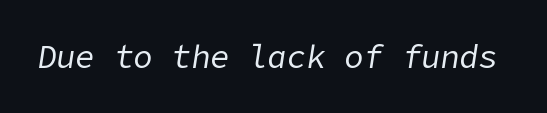
The image shows 32 px regular-weight type, italic (leaning right); set normal letter spacing, not underlined; low stroke contrast and a medium x-height.
